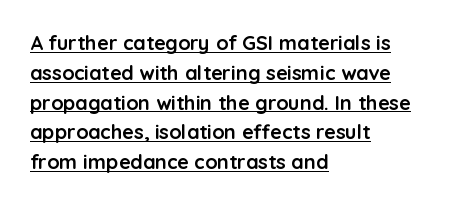
Q: Is the text bold? A: Yes.
Q: Is the text italic (slanted)? A: No, it is upright.
Q: Is the text underlined? A: Yes.
Q: How is the paragraph aligned? A: Left-aligned.
Q: Is the spacing between letters normal or unusually wide? A: Normal.
Q: Is the spacing between lines tight, normal or loose? A: Normal.
